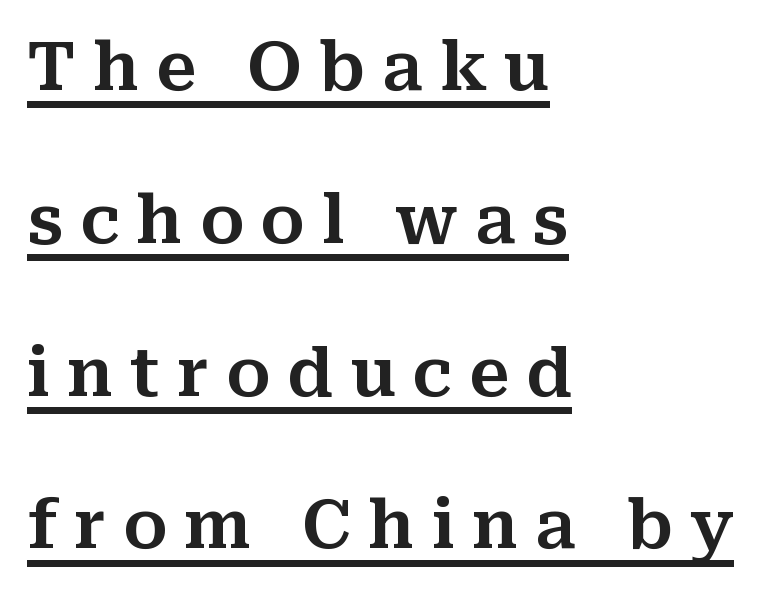
Note the varied advance widths — an 'i' is clearly narrower than an 'm'. These lines were composed using upright roman letters. Does extra space separate the letters? Yes, quite a lot of it. In CSS terms this would be text-align: left. You can tell from the footed stems that serif type was used.
